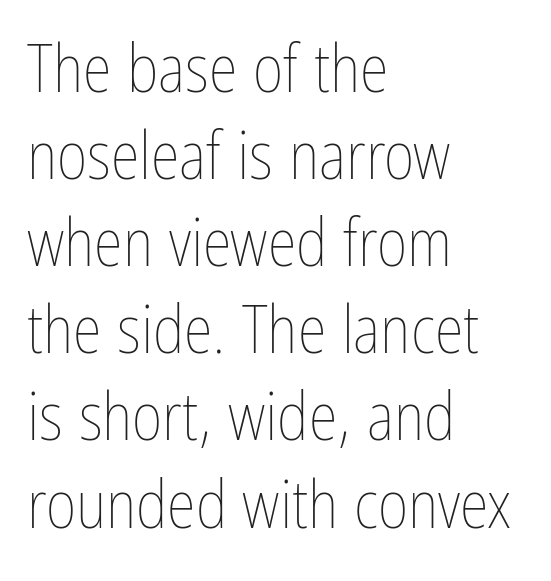
The image shows 66 px thin, condensed type, upright; set left-aligned, normal line spacing (1.32x), normal letter spacing, not underlined; low stroke contrast and a medium x-height.
